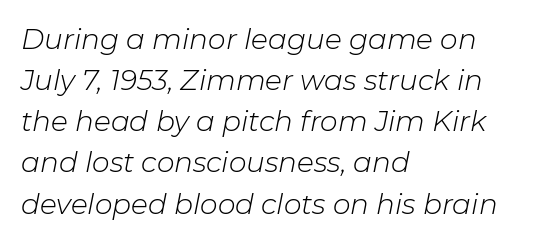
{"italic": "yes", "lean": "right", "slant_degrees": 11, "bold": "no", "weight": "light", "width": "normal", "stroke_contrast": "low", "x_height": "medium", "monospaced": "no", "underline": "no", "align": "left", "line_spacing": "normal", "line_spacing_ratio": 1.47, "letter_spacing": "normal", "letter_spacing_em": 0.0, "glyph_px": 28}
